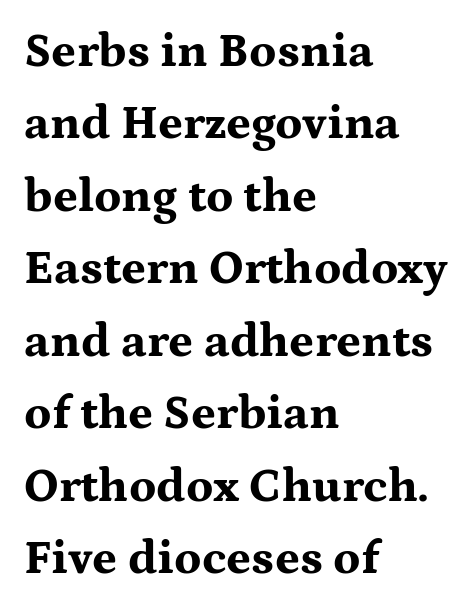
{"serif": "yes", "italic": "no", "bold": "yes", "weight": "bold", "width": "wide", "stroke_contrast": "medium", "x_height": "medium", "monospaced": "no", "underline": "no", "align": "left", "line_spacing": "normal", "line_spacing_ratio": 1.51, "letter_spacing": "normal", "letter_spacing_em": 0.0, "glyph_px": 48}
